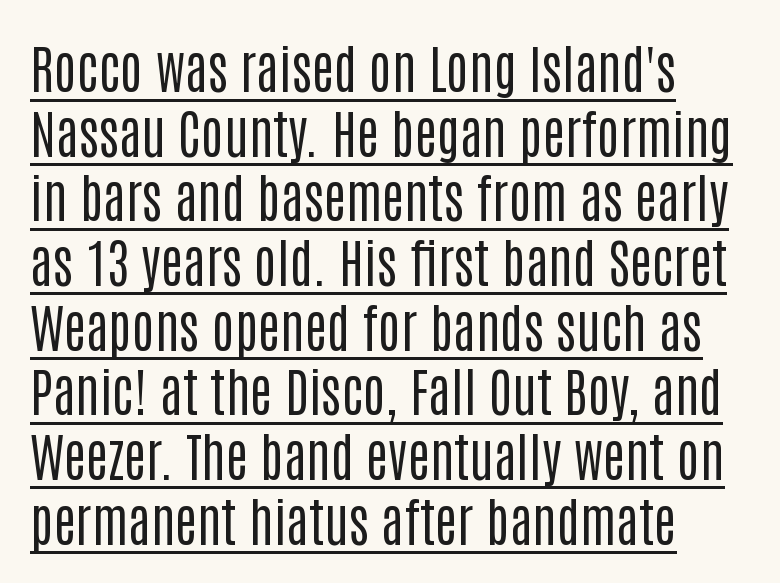
The image shows 53 px regular-weight, condensed sans-serif type, upright; set left-aligned, line spacing 1.22x, normal letter spacing, underlined; low stroke contrast and a large x-height.
